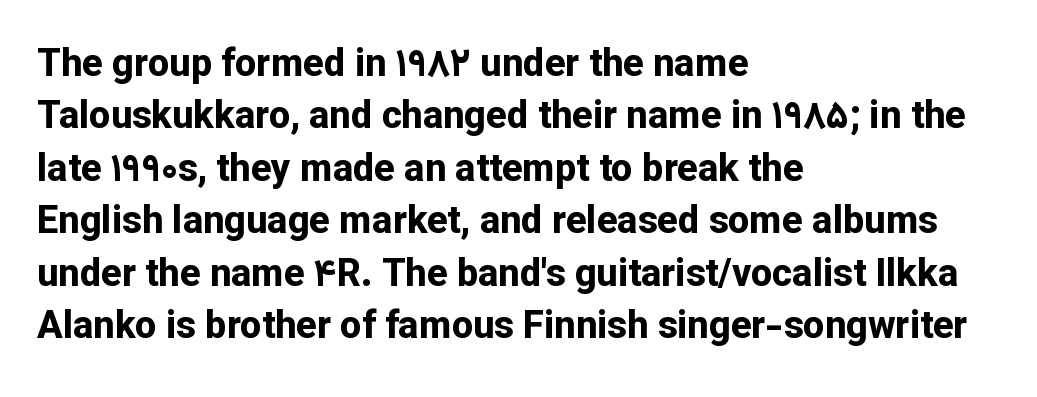
This is roman type, the default non-slanted kind. The foot of each line stays bare and open. Character widths vary here, with narrow letters taking less room than wide ones. Successive baselines arrive at the customary interval. These lines keep a tight, regular rhythm from letter to letter.
